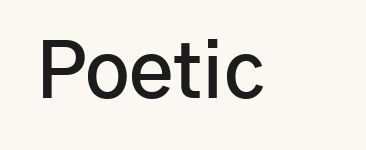
{"serif": "no", "italic": "no", "bold": "semi", "weight": "semibold", "width": "normal", "stroke_contrast": "low", "x_height": "medium", "monospaced": "no", "underline": "no", "letter_spacing": "normal", "letter_spacing_em": 0.0, "glyph_px": 77}
